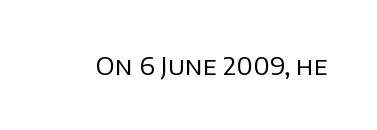
The image shows 25 px text type, upright; set normal letter spacing, not underlined.
